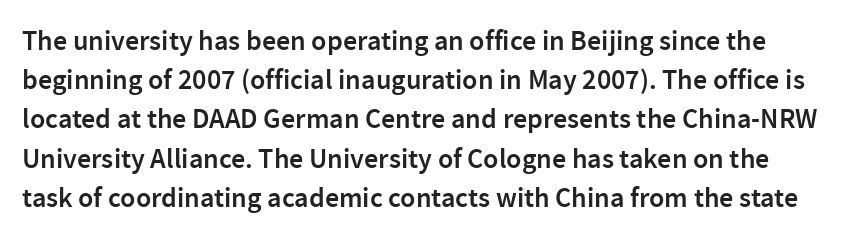
Beneath every word, the page is bare. Look at the bottom of the vertical strokes: they stop flat, with no serifs. Do the letters lean? They stand straight. Successive baselines arrive at the customary interval. Each word holds together tightly as a unit, with standard inter-letter gaps.
